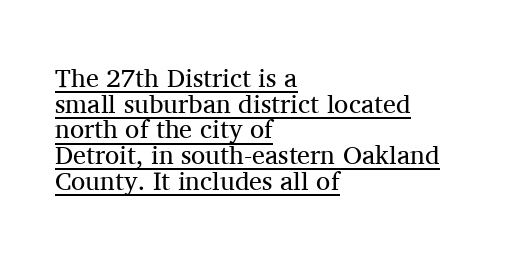
The letters stand upright; this is a roman face. Is the block centered? No — it sits flush against the left margin. This sample uses plain, unmodified letter spacing. The vertical gap from one line to the next is small. These glyphs show unthickened strokes, regular width or finer.
